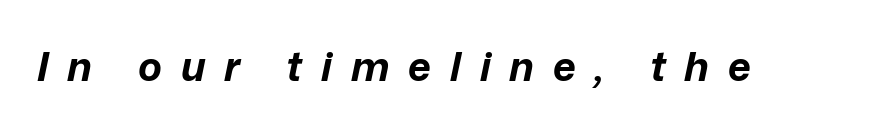
The image shows 40 px bold type, italic (leaning right); set unusually wide letter spacing (+0.47 em), not underlined; low stroke contrast and a medium x-height.
